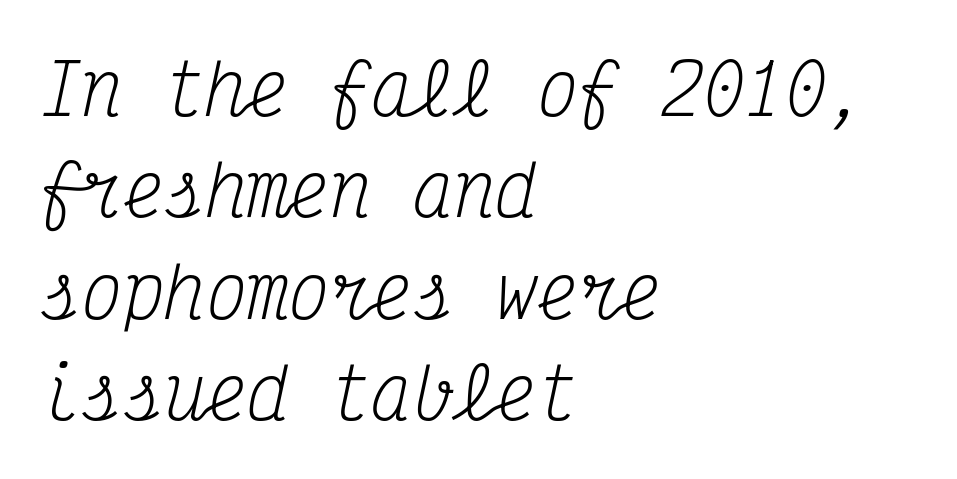
{"serif": "yes", "italic": "yes", "lean": "right", "slant_degrees": 12, "bold": "no", "weight": "regular", "width": "condensed", "stroke_contrast": "medium", "x_height": "medium", "monospaced": "yes", "underline": "no", "align": "left", "line_spacing": "normal", "line_spacing_ratio": 1.47, "letter_spacing": "normal", "letter_spacing_em": 0.0, "glyph_px": 69}
